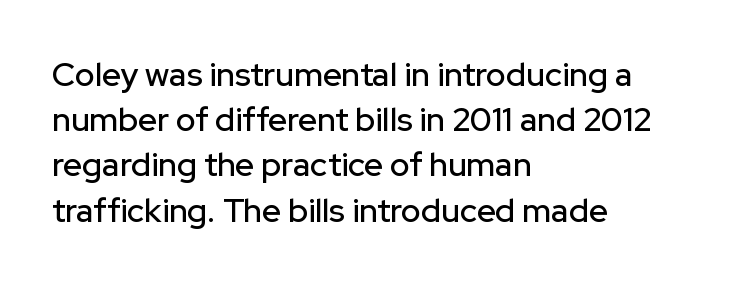
The image shows 33 px sans-serif type, upright; set left-aligned, normal line spacing (1.37x), normal letter spacing, not underlined; low stroke contrast and a medium x-height.
